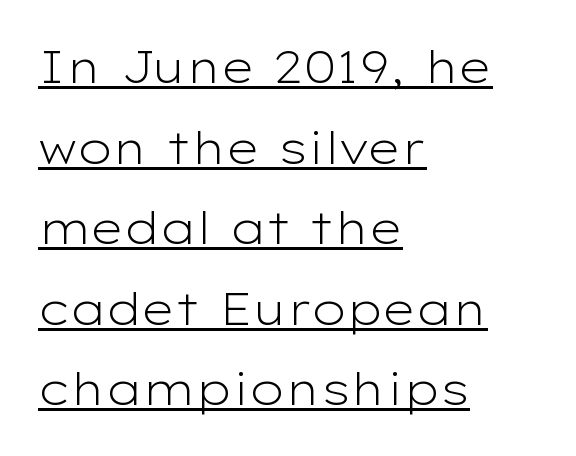
{"serif": "no", "italic": "no", "bold": "no", "weight": "light", "width": "wide", "stroke_contrast": "low", "x_height": "medium", "monospaced": "no", "underline": "yes", "align": "left", "line_spacing_ratio": 1.79, "letter_spacing": "normal", "letter_spacing_em": 0.0, "glyph_px": 45}
